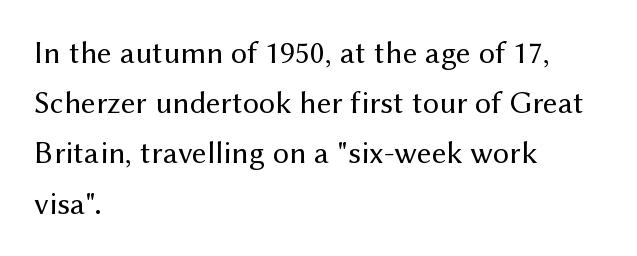
The image shows 32 px regular-weight sans-serif type, upright; set left-aligned, normal line spacing (1.57x), normal letter spacing, not underlined; medium stroke contrast and a medium x-height.
